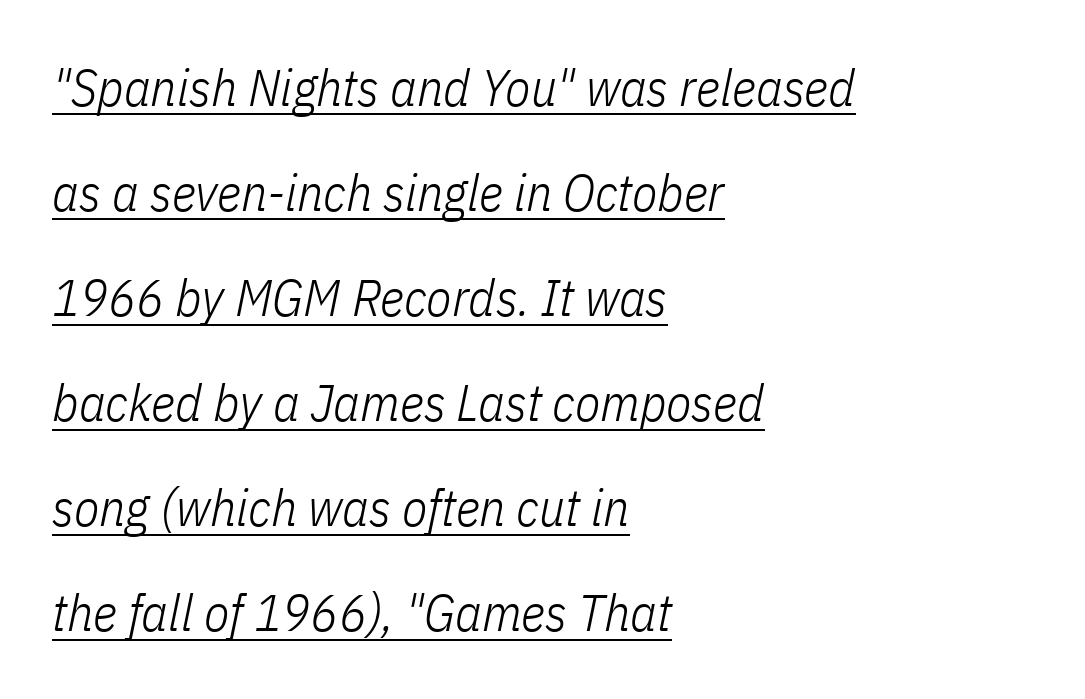
The image shows 52 px light, condensed type, italic (leaning right); set left-aligned, loose line spacing (2.02x), normal letter spacing, underlined; low stroke contrast and a medium x-height.
